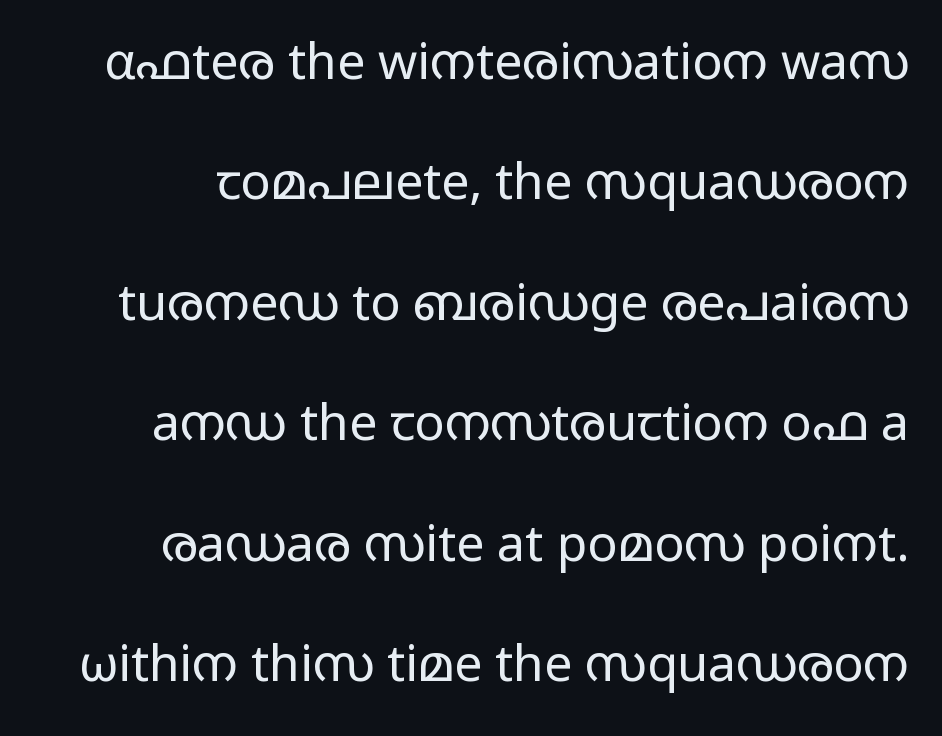
{"serif": "no", "italic": "no", "bold": "no", "weight": "regular", "width": "wide", "stroke_contrast": "low", "x_height": "medium", "monospaced": "no", "underline": "no", "line_spacing": "loose", "line_spacing_ratio": 2.41, "letter_spacing": "normal", "letter_spacing_em": 0.0, "glyph_px": 50}
